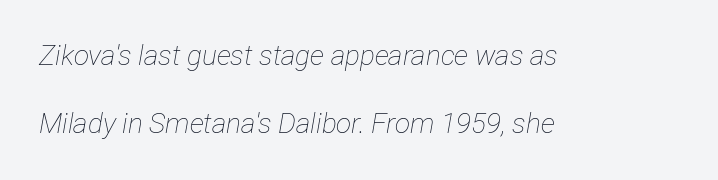
{"italic": "yes", "lean": "right", "slant_degrees": 12, "bold": "no", "weight": "thin", "width": "condensed", "stroke_contrast": "low", "x_height": "medium", "monospaced": "no", "underline": "no", "align": "left", "line_spacing": "loose", "line_spacing_ratio": 2.43, "letter_spacing": "normal", "letter_spacing_em": 0.0, "glyph_px": 28}
